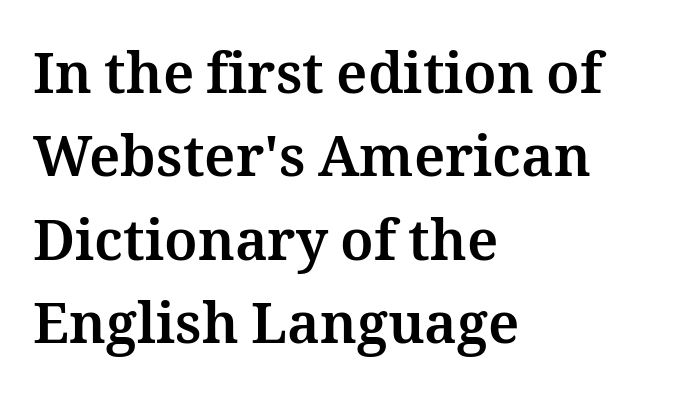
Q: Is the text bold? A: Yes.
Q: Is the text italic (slanted)? A: No, it is upright.
Q: Is the text underlined? A: No.
Q: How is the paragraph aligned? A: Left-aligned.
Q: Is the spacing between letters normal or unusually wide? A: Normal.
Q: Is the spacing between lines tight, normal or loose? A: Normal.
Q: Width (condensed, normal, or wide)? A: Normal.
Q: Stroke contrast? A: Medium.
Q: x-height? A: Medium.
Q: Monospaced? A: No.
